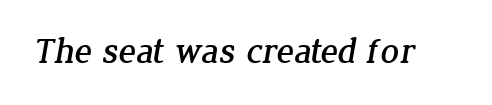
Q: Is the typeface a serif or a sans-serif typeface? A: Serif.
Q: Is the text underlined? A: No.
Q: Is the spacing between letters normal or unusually wide? A: Normal.
Q: Width (condensed, normal, or wide)? A: Normal.
Q: Stroke contrast? A: Low.
Q: x-height? A: Medium.
Q: Monospaced? A: No.
